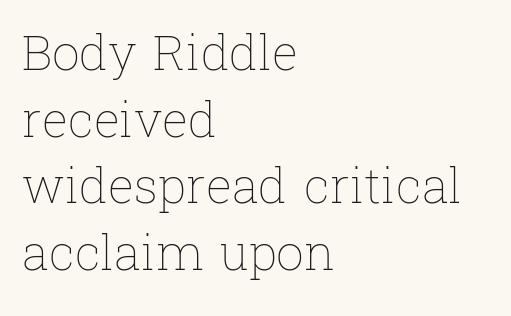
{"italic": "no", "bold": "no", "weight": "thin", "width": "normal", "stroke_contrast": "low", "x_height": "medium", "monospaced": "no", "underline": "no", "align": "left", "line_spacing": "normal", "line_spacing_ratio": 1.36, "letter_spacing": "normal", "letter_spacing_em": 0.0, "glyph_px": 49}
